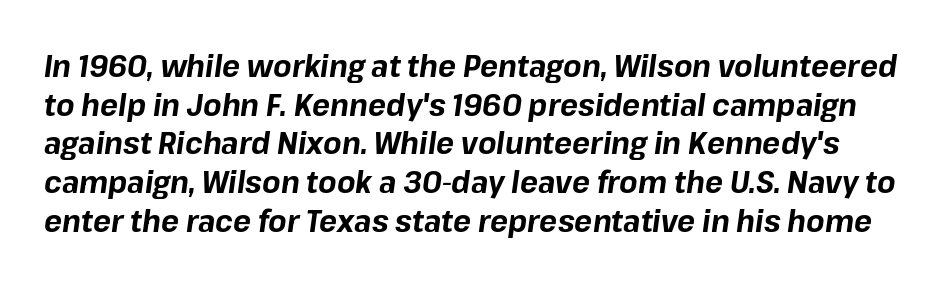
How are the letters spaced? Ordinarily, with no added tracking. One glance says typical: line gaps are just what's usual. Is the type slanted? Yes — the strokes lean at a clear angle. Descenders are the only things crossing below the line.
